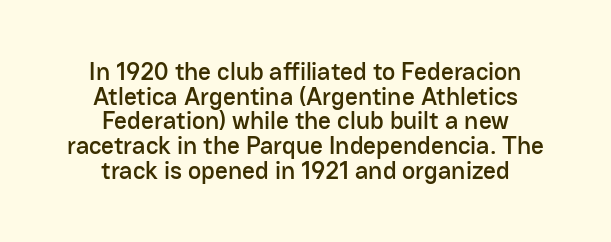
The image shows 25 px text type, upright; set centered, tight line spacing (0.99x), normal letter spacing, not underlined.
